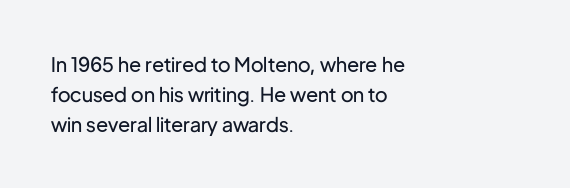
{"italic": "no", "bold": "no", "underline": "no", "align": "left", "line_spacing": "normal", "line_spacing_ratio": 1.49, "letter_spacing": "normal", "letter_spacing_em": 0.0, "glyph_px": 20}
